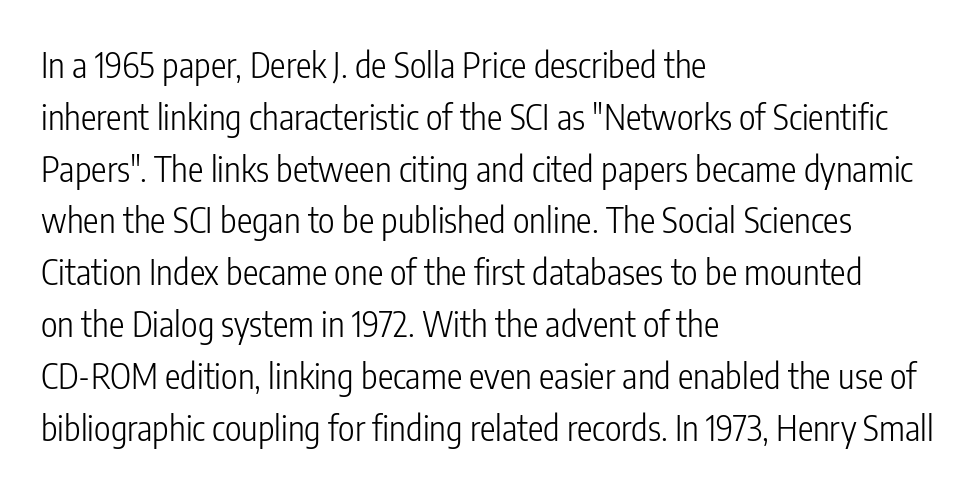
The line-height multiplier appears to be the usual default. The characters are drawn with everyday or finer stroke widths. A typesetter would mark this as roman, not italic. The type is set solid horizontally, with unmodified tracking.
